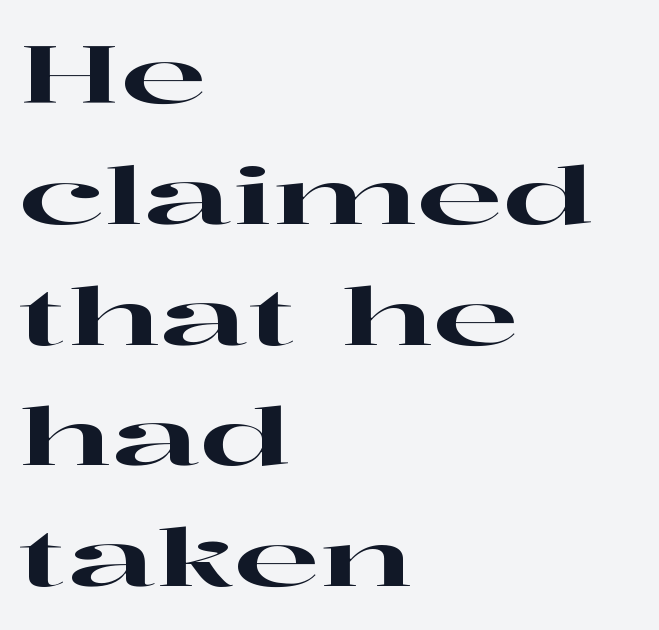
{"serif": "yes", "italic": "no", "width": "wide", "stroke_contrast": "high", "x_height": "medium", "monospaced": "no", "underline": "no", "align": "left", "line_spacing": "normal", "line_spacing_ratio": 1.51, "letter_spacing": "normal", "letter_spacing_em": 0.0, "glyph_px": 80}
